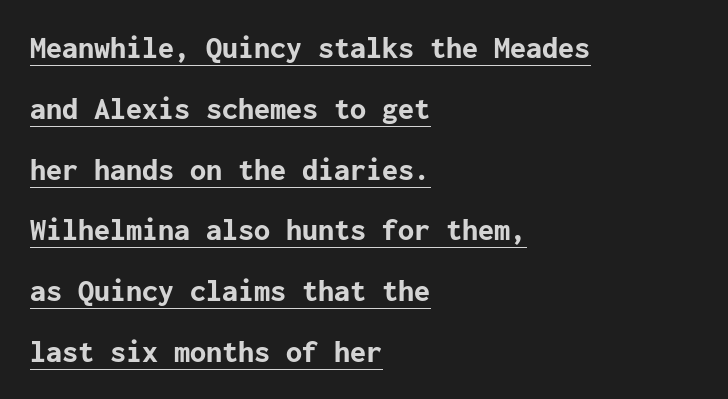
{"serif": "no", "italic": "no", "bold": "yes", "weight": "bold", "width": "normal", "stroke_contrast": "low", "x_height": "medium", "underline": "yes", "align": "left", "line_spacing": "loose", "line_spacing_ratio": 1.9, "letter_spacing": "normal", "letter_spacing_em": 0.0, "glyph_px": 32}
